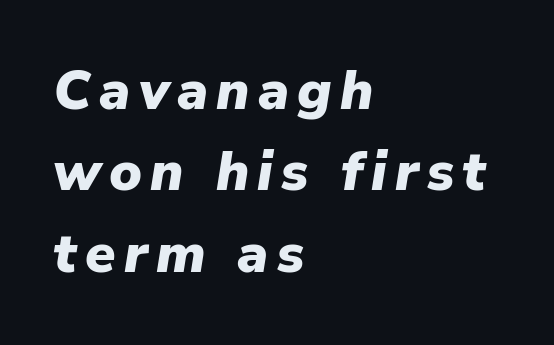
The image shows 55 px heavy type, italic (leaning right); set left-aligned, normal line spacing (1.48x), not underlined; low stroke contrast and a medium x-height.
